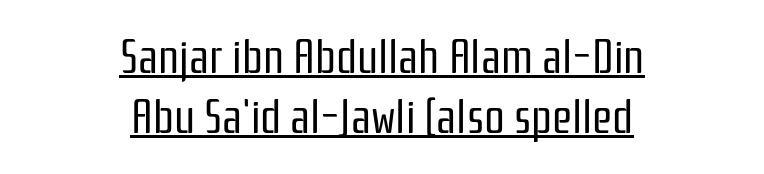
Unlike italic type, these characters show no tilt at all. Serifs: no, the terminals of the letterforms are clean. Visually the block forms a symmetrical silhouette, jagged on both flanks. The letters advance in unequal steps, a hallmark of proportional type. The letters look calm and open, with moderate or lighter stems.
